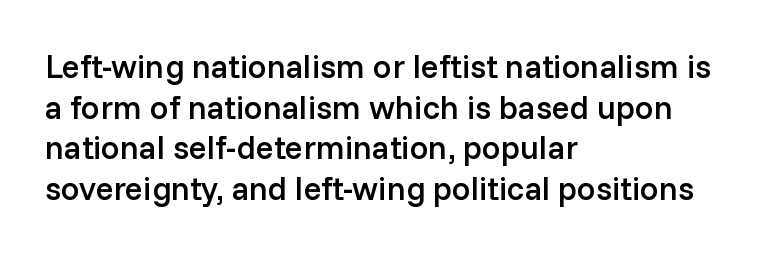
{"serif": "no", "italic": "no", "bold": "semi", "weight": "semibold", "width": "normal", "stroke_contrast": "low", "x_height": "medium", "monospaced": "no", "underline": "no", "align": "left", "line_spacing_ratio": 1.23, "letter_spacing": "normal", "letter_spacing_em": 0.0, "glyph_px": 33}
